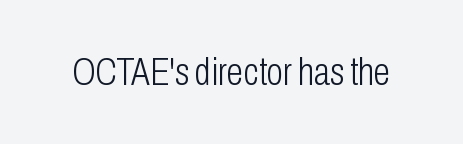
Q: Is the text bold? A: No.
Q: Is the text italic (slanted)? A: No, it is upright.
Q: Is the typeface a serif or a sans-serif typeface? A: Sans-serif.
Q: Is the text underlined? A: No.
Q: Is the spacing between letters normal or unusually wide? A: Normal.
Q: Width (condensed, normal, or wide)? A: Condensed.
Q: Stroke contrast? A: Low.
Q: x-height? A: Medium.
Q: Monospaced? A: No.
